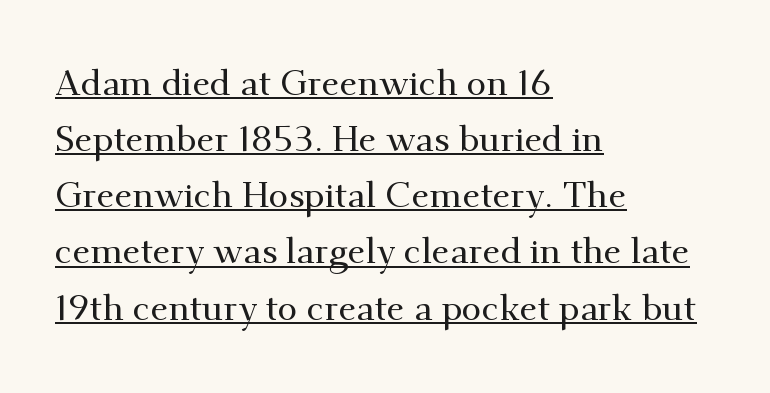
The space between consecutive lines is moderate. Proportional: the letters do not fall into vertical columns. The rendering shows small feet on the letterforms — a serif design. A typographer would call this underscored text. Alignment: flush left. Nope, not italic — everything's standing straight.
